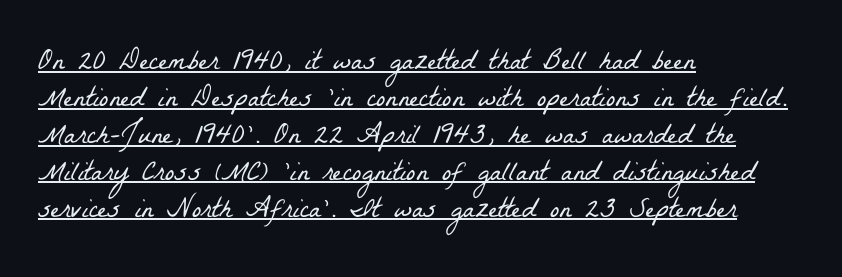
Q: Is the text bold? A: No.
Q: Is the typeface a serif or a sans-serif typeface? A: Serif.
Q: Is the text underlined? A: Yes.
Q: How is the paragraph aligned? A: Left-aligned.
Q: Is the spacing between letters normal or unusually wide? A: Normal.
Q: Is the spacing between lines tight, normal or loose? A: Normal.
Q: Width (condensed, normal, or wide)? A: Condensed.
Q: Stroke contrast? A: Low.
Q: x-height? A: Medium.
Q: Monospaced? A: No.
